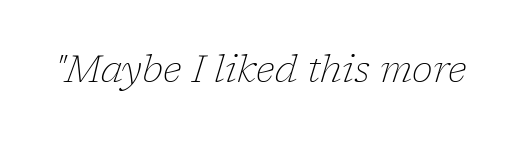
The image shows 38 px thin serif type, italic (leaning right); set normal letter spacing, not underlined; low stroke contrast and a medium x-height.
